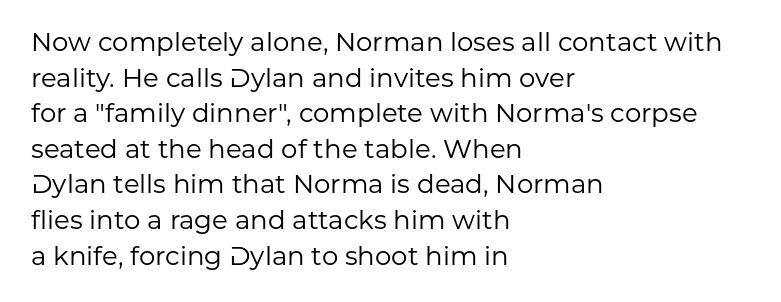
Q: Is the text bold? A: No.
Q: Is the text italic (slanted)? A: No, it is upright.
Q: Is the text underlined? A: No.
Q: How is the paragraph aligned? A: Left-aligned.
Q: Is the spacing between letters normal or unusually wide? A: Normal.
Q: Is the spacing between lines tight, normal or loose? A: Normal.
